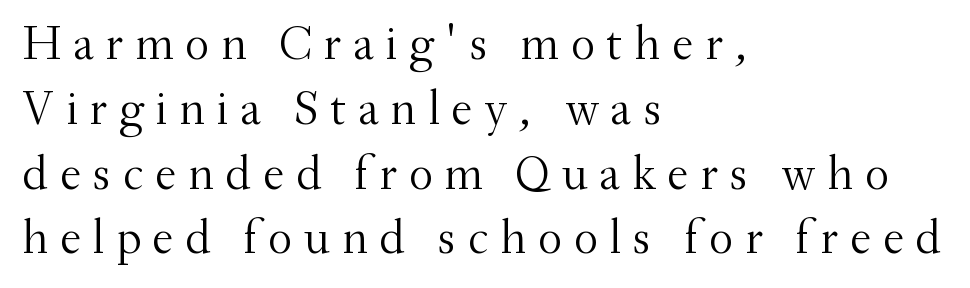
A typesetter would call this proportional, since set widths differ per character. Unlike italic type, these characters show no tilt at all. Casual observation: everything's shoved over to the left. Heft: none added — not bold. The zone under the glyphs is completely vacant. The face used here is rendered with a markedly widened letterfit.
